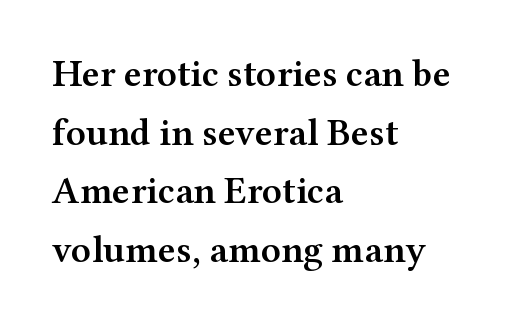
Decoration check: the copy has no underline. Note the varied advance widths — an 'i' is clearly narrower than an 'm'. The rendering uses a moderate line-height, typical for paragraphs. Firm but not heavy-handed strokes: this text is semibold.
